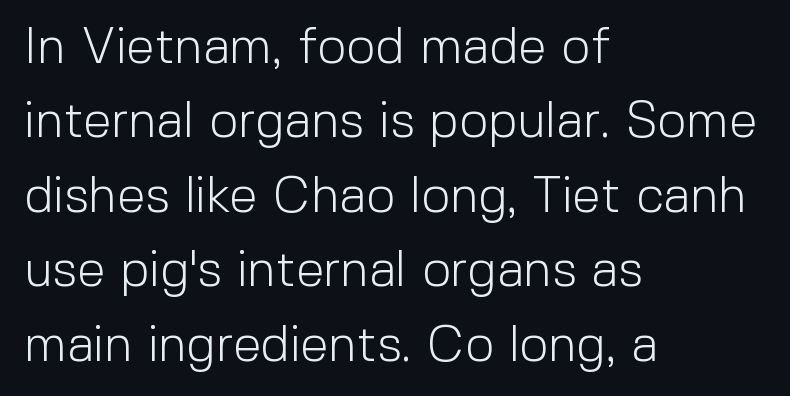
{"serif": "no", "italic": "no", "bold": "no", "weight": "light", "width": "normal", "x_height": "medium", "monospaced": "no", "underline": "no", "align": "left", "line_spacing": "normal", "line_spacing_ratio": 1.46, "letter_spacing": "normal", "letter_spacing_em": 0.0, "glyph_px": 51}
